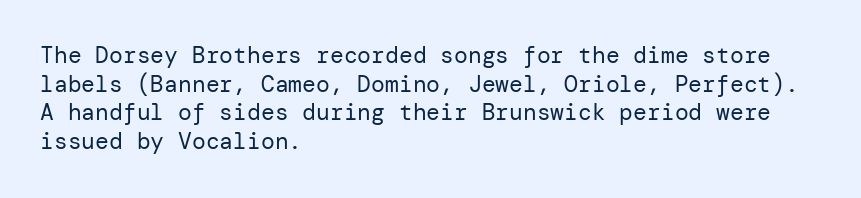
{"italic": "no", "bold": "no", "underline": "no", "align": "left", "line_spacing": "normal", "line_spacing_ratio": 1.25, "letter_spacing": "normal", "letter_spacing_em": 0.0, "glyph_px": 23}
